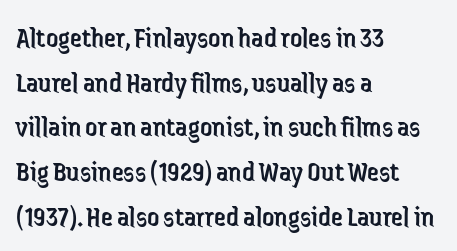
{"serif": "no", "italic": "no", "bold": "no", "weight": "regular", "width": "condensed", "stroke_contrast": "low", "x_height": "medium", "monospaced": "no", "underline": "no", "align": "left", "line_spacing": "normal", "line_spacing_ratio": 1.49, "letter_spacing": "normal", "letter_spacing_em": 0.0, "glyph_px": 30}
